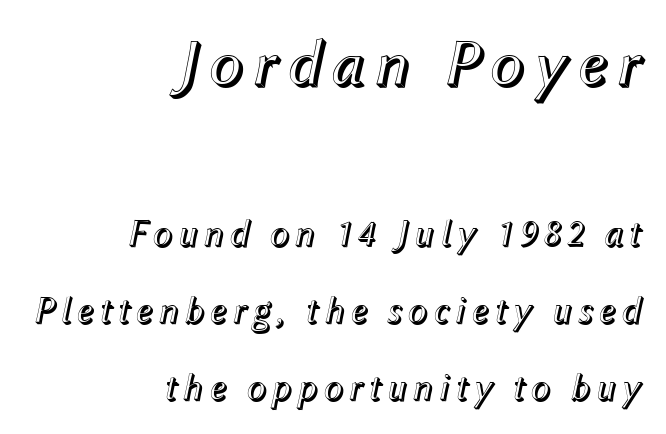
Q: Is the text italic (slanted)? A: Yes, it leans right by about 12 degrees.
Q: Is the text underlined? A: No.
Q: How is the paragraph aligned? A: Right-aligned.
Q: Is the spacing between lines tight, normal or loose? A: Loose.
Q: Which block of text is set in a larger size, the first (top) or the second (bottom)? A: The first (top) one.
Q: Width (condensed, normal, or wide)? A: Normal.
Q: x-height? A: Medium.
Q: Monospaced? A: No.
